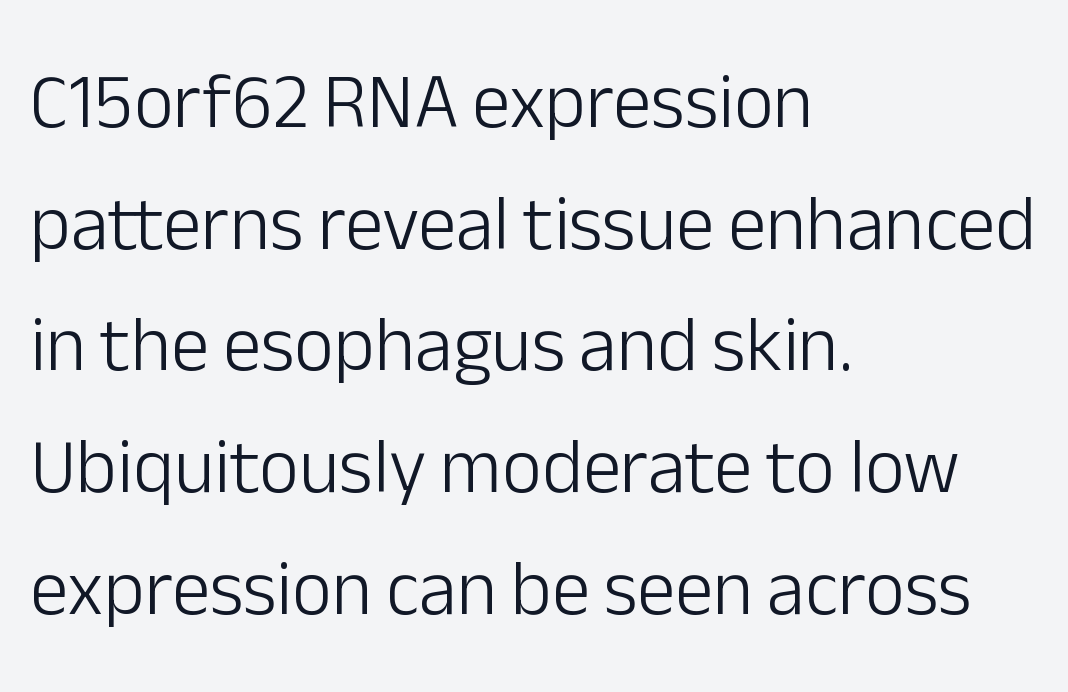
The image shows 77 px light sans-serif type, upright; set left-aligned, normal line spacing (1.58x), normal letter spacing, not underlined; low stroke contrast and a medium x-height.
